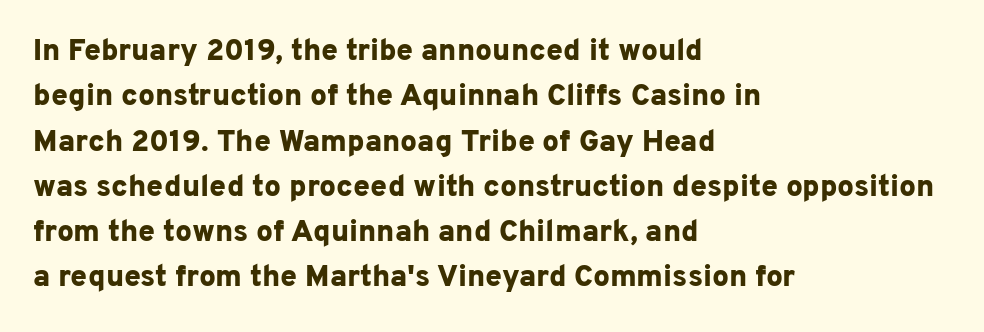
The image shows 30 px bold sans-serif type, upright; set left-aligned, normal line spacing (1.51x), normal letter spacing, not underlined; low stroke contrast and a medium x-height.
